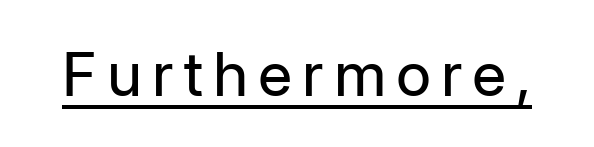
The image shows 61 px regular-weight sans-serif type, upright; set underlined; low stroke contrast and a medium x-height.
